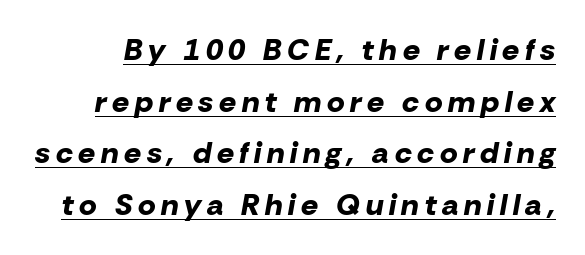
{"italic": "yes", "lean": "right", "slant_degrees": 10, "bold": "yes", "weight": "bold", "width": "normal", "stroke_contrast": "low", "x_height": "medium", "monospaced": "no", "underline": "yes", "line_spacing_ratio": 1.72, "glyph_px": 30}
